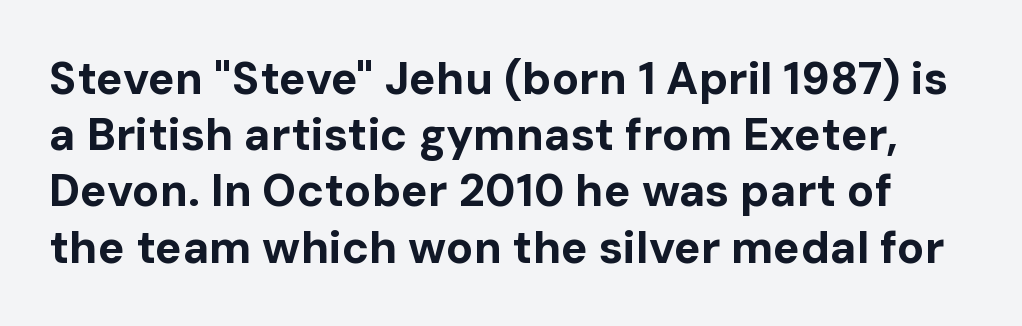
Every letter is thick-stroked: bold, no question. Any mark beneath the type? The region is blank. Look at the bottom of the vertical strokes: they stop flat, with no serifs. No extra tracking has been applied to these lines. Leading matches the norm, producing a regular column.
